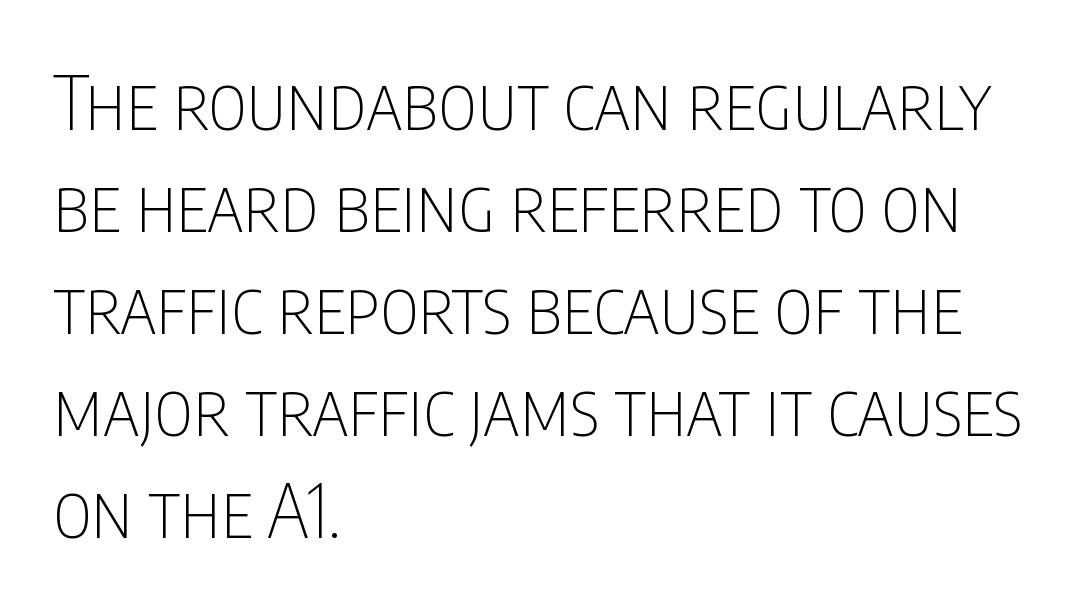
Q: Is the text bold? A: No.
Q: Is the text italic (slanted)? A: No, it is upright.
Q: Is the typeface a serif or a sans-serif typeface? A: Sans-serif.
Q: Is the text underlined? A: No.
Q: How is the paragraph aligned? A: Left-aligned.
Q: Is the spacing between letters normal or unusually wide? A: Normal.
Q: Is the spacing between lines tight, normal or loose? A: Normal.
Q: Width (condensed, normal, or wide)? A: Condensed.
Q: Stroke contrast? A: Low.
Q: x-height? A: Large.
Q: Monospaced? A: No.
